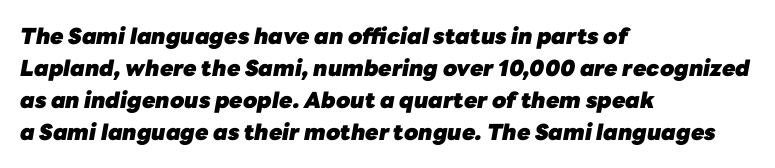
{"italic": "yes", "lean": "right", "slant_degrees": 10, "bold": "yes", "underline": "no", "align": "left", "line_spacing": "normal", "line_spacing_ratio": 1.46, "letter_spacing": "normal", "letter_spacing_em": 0.0, "glyph_px": 22}
